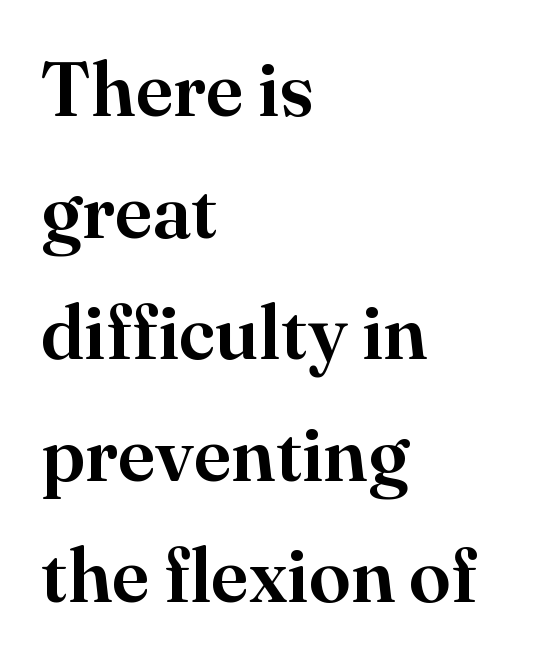
Q: Is the text italic (slanted)? A: No, it is upright.
Q: Is the typeface a serif or a sans-serif typeface? A: Serif.
Q: Is the text underlined? A: No.
Q: How is the paragraph aligned? A: Left-aligned.
Q: Is the spacing between letters normal or unusually wide? A: Normal.
Q: Is the spacing between lines tight, normal or loose? A: Normal.
Q: Width (condensed, normal, or wide)? A: Normal.
Q: Stroke contrast? A: High.
Q: x-height? A: Small.
Q: Monospaced? A: No.
